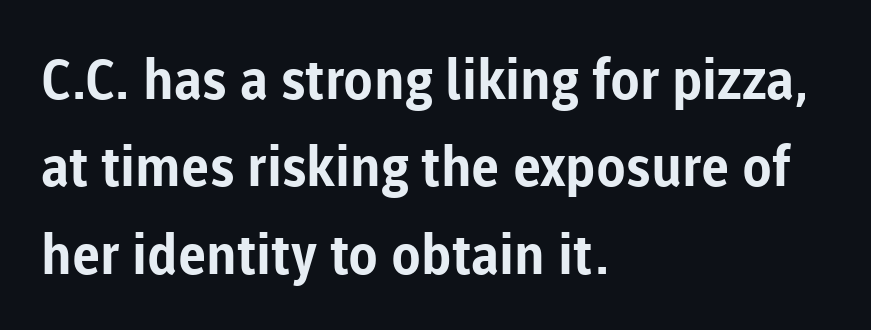
The image shows 55 px bold sans-serif type, upright; set left-aligned, normal line spacing (1.59x), normal letter spacing, not underlined; low stroke contrast and a medium x-height.
